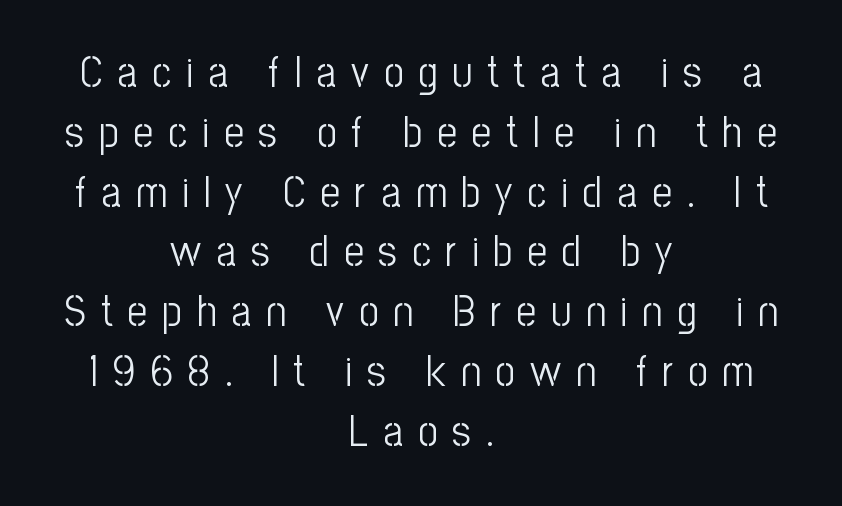
The rows are spaced the way most documents space them. The face used here is proportionally spaced, like ordinary book or web type. Rule under the text: the space is simply empty. How are the letters spaced? Widely, with obvious added tracking. The strokes carry an ordinary text weight at most. Grotesque or geometric, the face here clearly has no serifs.
